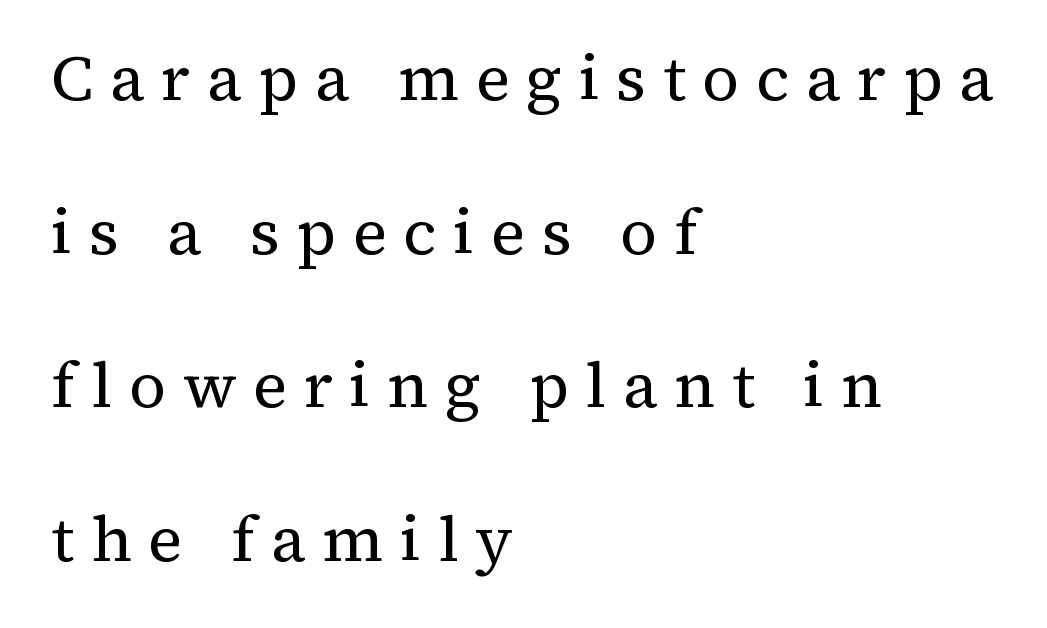
The image shows 64 px regular-weight serif type, upright; set left-aligned, loose line spacing (2.4x), unusually wide letter spacing (+0.26 em), not underlined; medium stroke contrast and a medium x-height.
